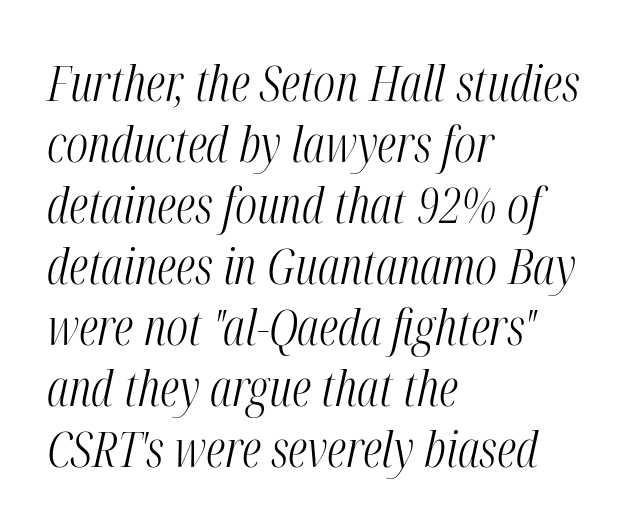
Q: Is the text bold? A: No.
Q: Is the text italic (slanted)? A: Yes, it leans right by about 12 degrees.
Q: Is the text underlined? A: No.
Q: How is the paragraph aligned? A: Left-aligned.
Q: Is the spacing between letters normal or unusually wide? A: Normal.
Q: Width (condensed, normal, or wide)? A: Condensed.
Q: Stroke contrast? A: Medium.
Q: x-height? A: Medium.
Q: Monospaced? A: No.
